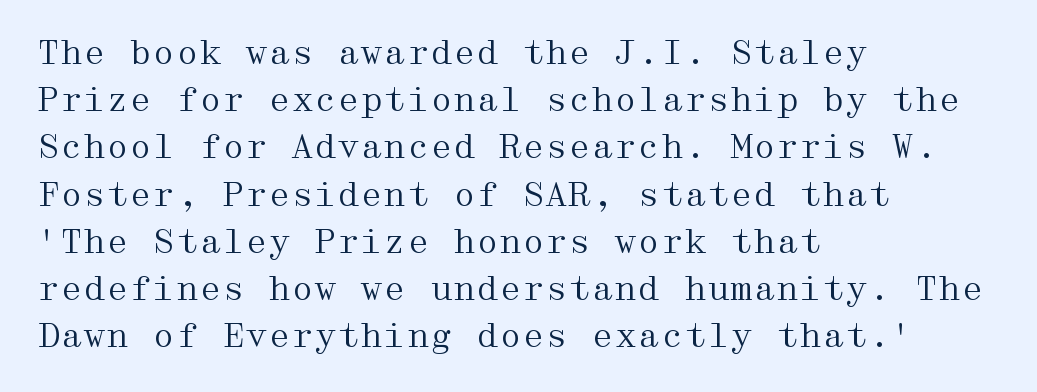
Q: Is the text bold? A: No.
Q: Is the text italic (slanted)? A: No, it is upright.
Q: Is the typeface a serif or a sans-serif typeface? A: Serif.
Q: Is the text underlined? A: No.
Q: How is the paragraph aligned? A: Left-aligned.
Q: Is the spacing between letters normal or unusually wide? A: Normal.
Q: Is the spacing between lines tight, normal or loose? A: Normal.
Q: Width (condensed, normal, or wide)? A: Wide.
Q: Stroke contrast? A: Medium.
Q: x-height? A: Medium.
